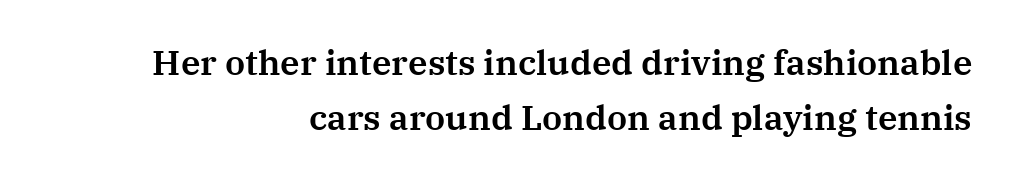
Think of a printed novel: that variable character pitch is what you see here. A student would call this right alignment; a typographer would say flush right, rag left. Line spacing here is normal. Regarding serifs, this sample has them.
